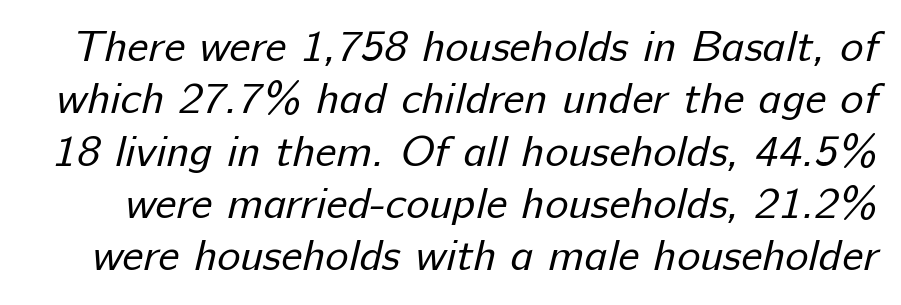
{"serif": "no", "bold": "no", "weight": "regular", "width": "normal", "stroke_contrast": "low", "x_height": "medium", "monospaced": "no", "underline": "no", "line_spacing_ratio": 1.19, "letter_spacing": "normal", "letter_spacing_em": 0.0, "glyph_px": 44}
